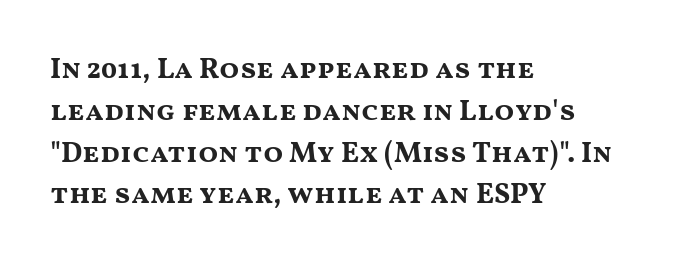
{"serif": "no", "italic": "no", "bold": "yes", "weight": "bold", "width": "wide", "stroke_contrast": "medium", "x_height": "medium", "monospaced": "no", "underline": "no", "align": "left", "line_spacing": "normal", "line_spacing_ratio": 1.44, "letter_spacing": "normal", "letter_spacing_em": 0.0, "glyph_px": 29}
